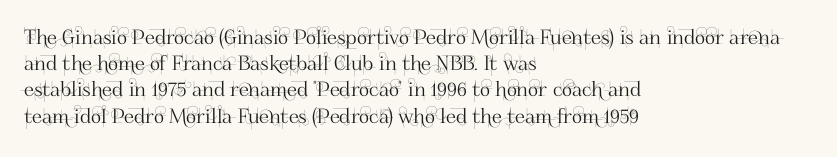
Q: Is the text italic (slanted)? A: No, it is upright.
Q: Is the text underlined? A: No.
Q: How is the paragraph aligned? A: Left-aligned.
Q: Is the spacing between letters normal or unusually wide? A: Normal.
Q: Is the spacing between lines tight, normal or loose? A: Normal.
